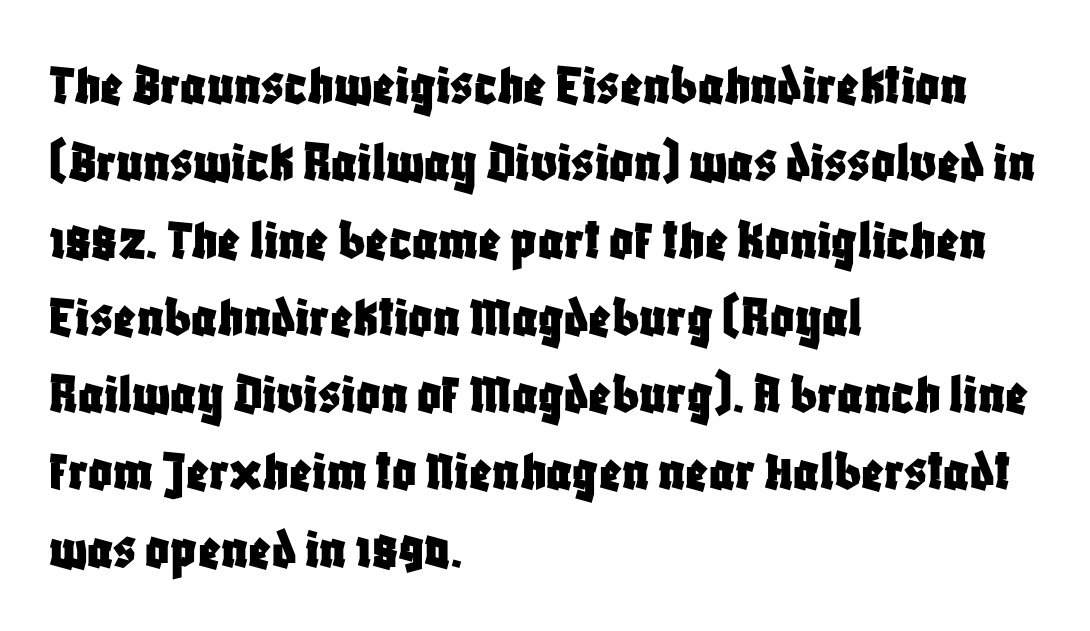
{"serif": "no", "italic": "no", "width": "condensed", "stroke_contrast": "low", "x_height": "large", "monospaced": "no", "underline": "no", "align": "left", "line_spacing": "normal", "line_spacing_ratio": 1.31, "letter_spacing": "normal", "letter_spacing_em": 0.0, "glyph_px": 59}
